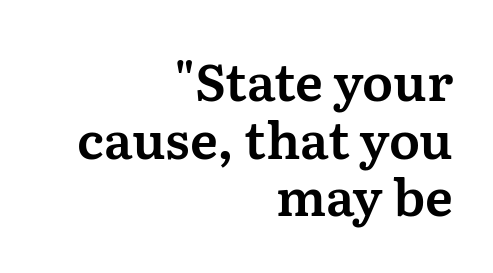
The image shows 51 px serif type, upright; set right-aligned, tight line spacing (1.13x), normal letter spacing, not underlined; medium stroke contrast and a medium x-height.
